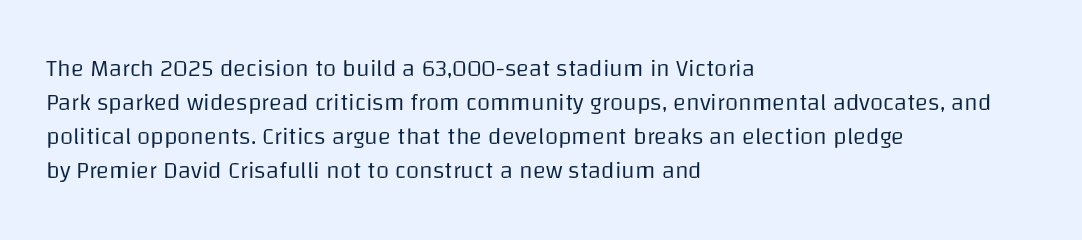
The image shows 24 px text type, upright; set left-aligned, normal line spacing (1.42x), normal letter spacing, not underlined.
